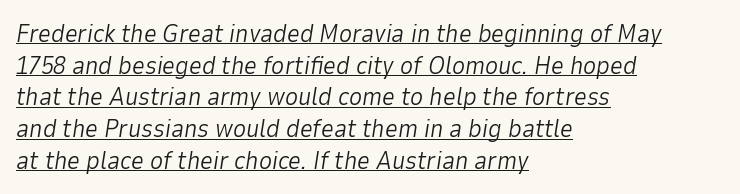
Underlined type. The lettering tilts uniformly, giving the passage an italic look. Stroke mass is kept to a normal reading level or below. The rag falls on the right side of this text block. Interline gaps are of average width in this sample. Short note: letters normally spaced.
